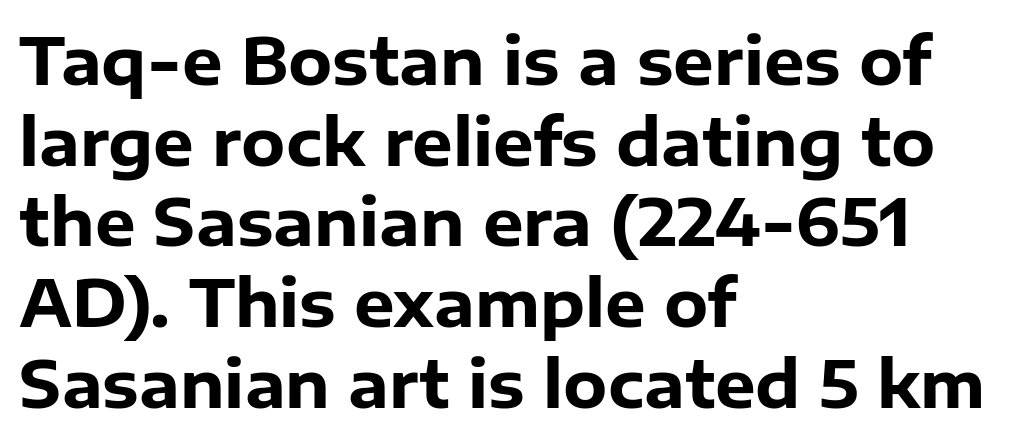
{"serif": "no", "italic": "no", "bold": "yes", "weight": "heavy", "width": "normal", "stroke_contrast": "low", "x_height": "medium", "monospaced": "no", "underline": "no", "align": "left", "line_spacing": "normal", "line_spacing_ratio": 1.26, "letter_spacing": "normal", "letter_spacing_em": 0.0, "glyph_px": 64}
